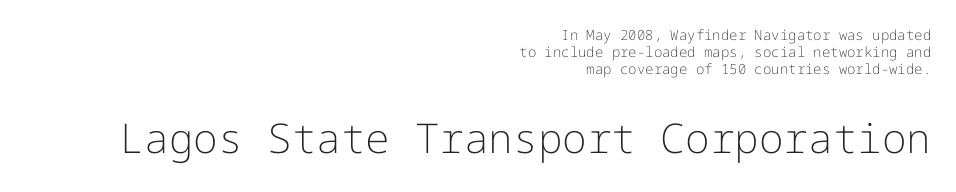
Q: Is the text bold? A: No.
Q: Is the text italic (slanted)? A: No, it is upright.
Q: Is the typeface a serif or a sans-serif typeface? A: Sans-serif.
Q: Is the text underlined? A: No.
Q: How is the paragraph aligned? A: Right-aligned.
Q: Is the spacing between letters normal or unusually wide? A: Normal.
Q: Which block of text is set in a larger size, the first (top) or the second (bottom)? A: The second (bottom) one.
Q: Width (condensed, normal, or wide)? A: Normal.
Q: Stroke contrast? A: Low.
Q: x-height? A: Medium.
